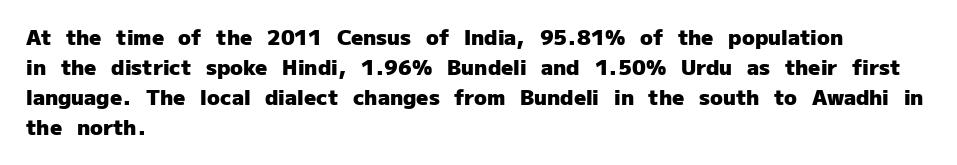
Q: Is the text bold? A: Yes.
Q: Is the text italic (slanted)? A: No, it is upright.
Q: Is the text underlined? A: No.
Q: How is the paragraph aligned? A: Left-aligned.
Q: Is the spacing between letters normal or unusually wide? A: Normal.
Q: Is the spacing between lines tight, normal or loose? A: Normal.
